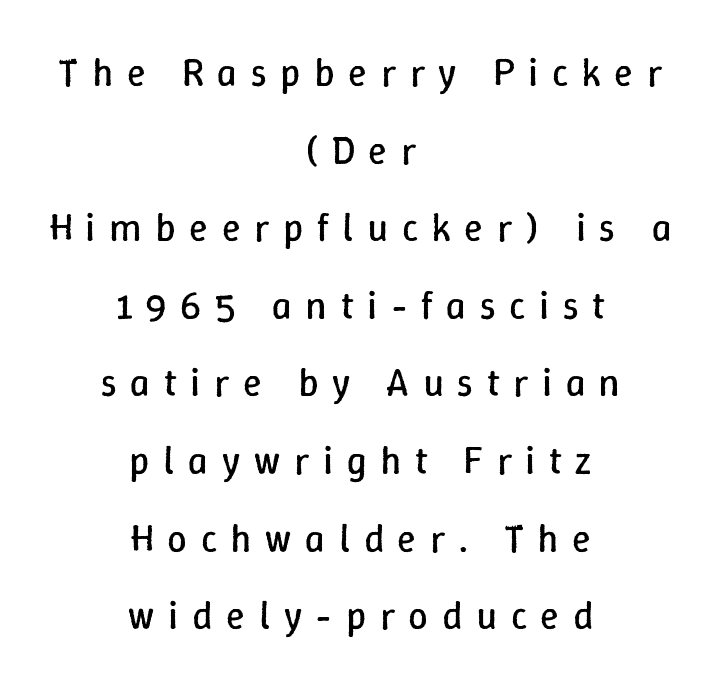
{"italic": "no", "bold": "no", "weight": "regular", "width": "normal", "stroke_contrast": "low", "x_height": "medium", "monospaced": "no", "underline": "no", "align": "center", "line_spacing": "loose", "line_spacing_ratio": 1.99, "letter_spacing": "wide", "letter_spacing_em": 0.35, "glyph_px": 39}
